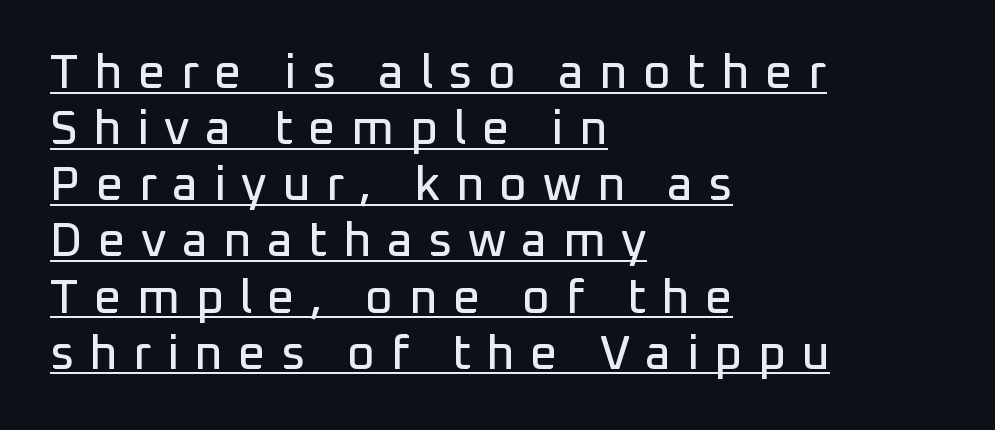
Italic? Not at all — the glyphs are vertical. The typeface chosen for these lines omits serifs. Underline: present. These lines have a slow, spaced-out rhythm from letter to letter. Horizontal alignment here is leftward, the default for most running prose.
